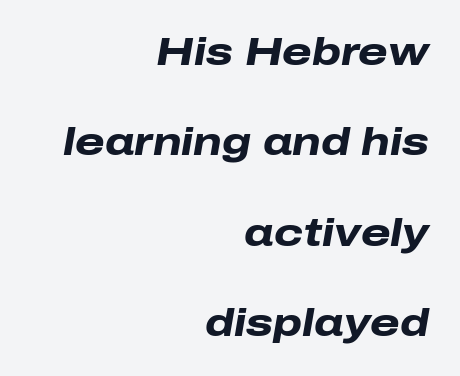
{"italic": "yes", "lean": "right", "slant_degrees": 10, "bold": "yes", "weight": "heavy", "width": "wide", "stroke_contrast": "low", "x_height": "medium", "monospaced": "no", "underline": "no", "align": "right", "line_spacing": "loose", "line_spacing_ratio": 2.38, "letter_spacing": "normal", "letter_spacing_em": 0.0, "glyph_px": 38}
